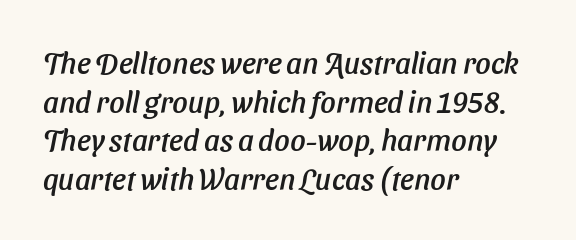
{"width": "normal", "stroke_contrast": "low", "x_height": "medium", "monospaced": "no", "underline": "no", "align": "left", "line_spacing": "normal", "line_spacing_ratio": 1.29, "letter_spacing": "normal", "letter_spacing_em": 0.0, "glyph_px": 30}
